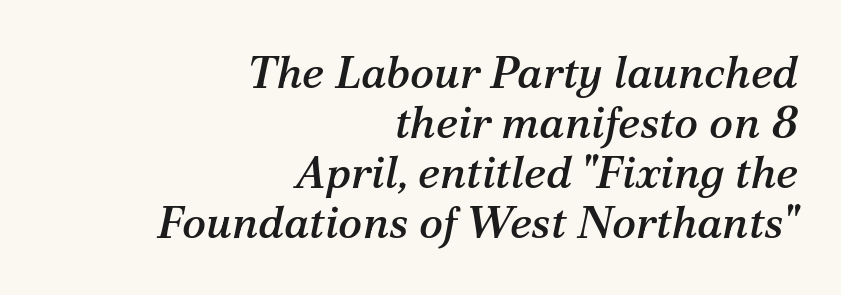
{"serif": "yes", "italic": "yes", "lean": "right", "slant_degrees": 12, "width": "normal", "stroke_contrast": "medium", "x_height": "medium", "monospaced": "no", "underline": "no", "align": "right", "line_spacing": "tight", "line_spacing_ratio": 1.11, "letter_spacing": "normal", "letter_spacing_em": 0.0, "glyph_px": 45}
